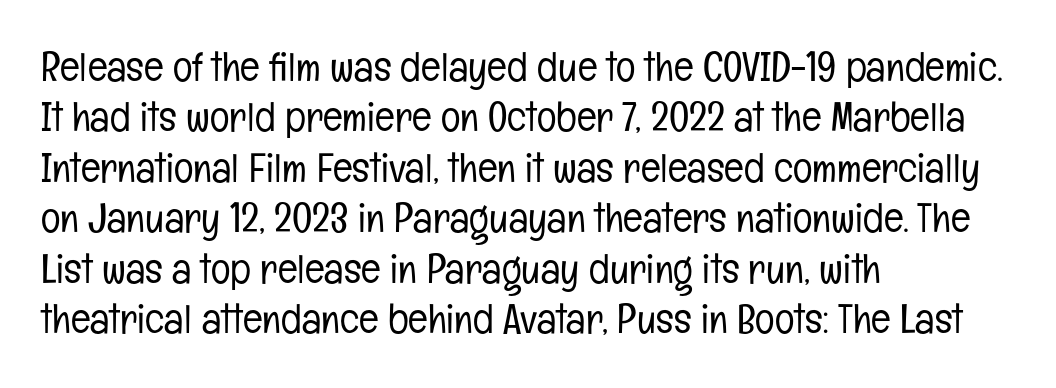
The image shows 41 px light, condensed sans-serif type, upright; set left-aligned, line spacing 1.23x, normal letter spacing, not underlined; low stroke contrast and a medium x-height.
